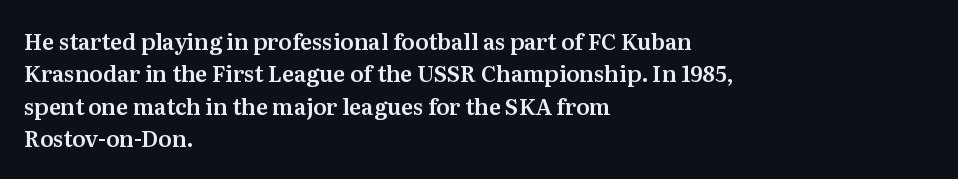
Bare-footed words on every line. The space between consecutive lines is moderate. Caption: standard tracking, unaltered. The lettering holds an erect, upright posture throughout. The text block is weighted toward the left margin, trailing off unevenly rightward.
